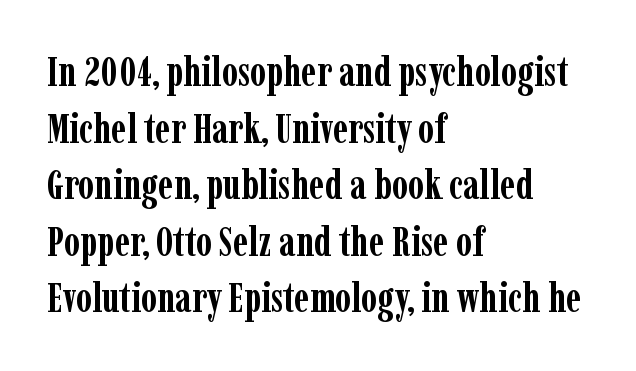
Q: Is the text bold? A: Yes.
Q: Is the text italic (slanted)? A: No, it is upright.
Q: Is the typeface a serif or a sans-serif typeface? A: Serif.
Q: Is the text underlined? A: No.
Q: How is the paragraph aligned? A: Left-aligned.
Q: Is the spacing between letters normal or unusually wide? A: Normal.
Q: Is the spacing between lines tight, normal or loose? A: Normal.
Q: Width (condensed, normal, or wide)? A: Condensed.
Q: Stroke contrast? A: Low.
Q: x-height? A: Medium.
Q: Monospaced? A: No.
